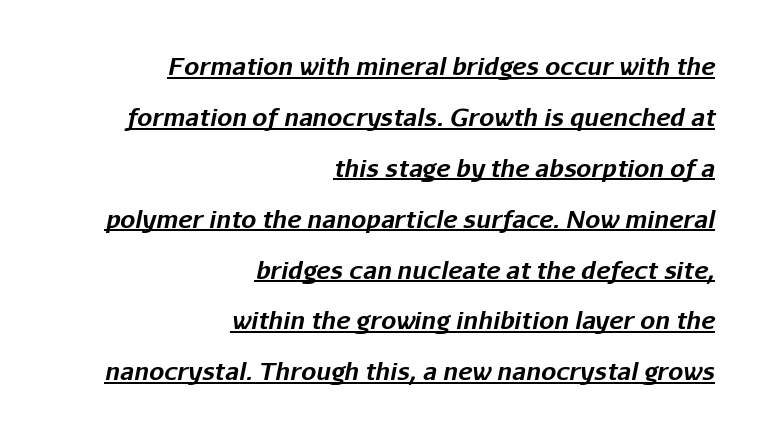
Q: Is the text bold? A: Yes.
Q: Is the text italic (slanted)? A: Yes, it leans right by about 11 degrees.
Q: Is the text underlined? A: Yes.
Q: How is the paragraph aligned? A: Right-aligned.
Q: Is the spacing between letters normal or unusually wide? A: Normal.
Q: Is the spacing between lines tight, normal or loose? A: Loose.
